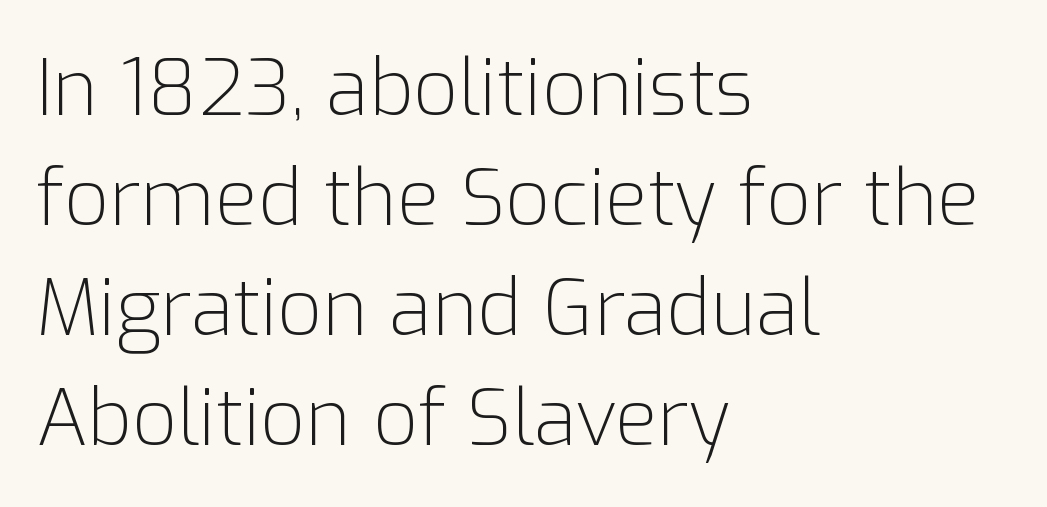
The strokes carry an ordinary text weight at most. Each line starts at the same left margin while the right side varies. The glyphs are unaccompanied by any horizontal stroke below them. You can tell it's not italic because the verticals are truly vertical. The passage shown is typed in a proportional face where columns would drift.
